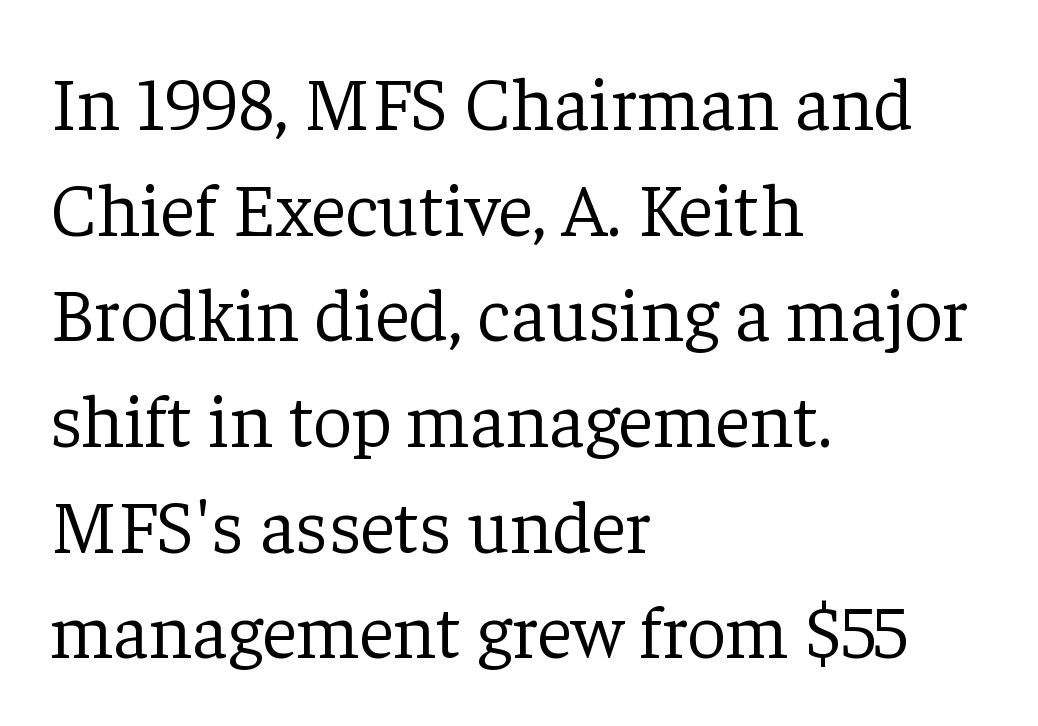
Q: Is the text bold? A: No.
Q: Is the text italic (slanted)? A: No, it is upright.
Q: Is the typeface a serif or a sans-serif typeface? A: Serif.
Q: Is the text underlined? A: No.
Q: How is the paragraph aligned? A: Left-aligned.
Q: Is the spacing between letters normal or unusually wide? A: Normal.
Q: Is the spacing between lines tight, normal or loose? A: Normal.
Q: Width (condensed, normal, or wide)? A: Normal.
Q: Stroke contrast? A: Low.
Q: x-height? A: Medium.
Q: Monospaced? A: No.
